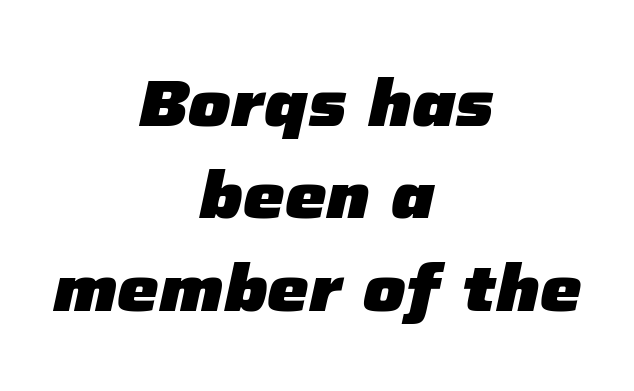
The image shows 66 px heavy type, italic (leaning right); set centered, normal line spacing (1.4x), normal letter spacing, not underlined; low stroke contrast and a medium x-height.
